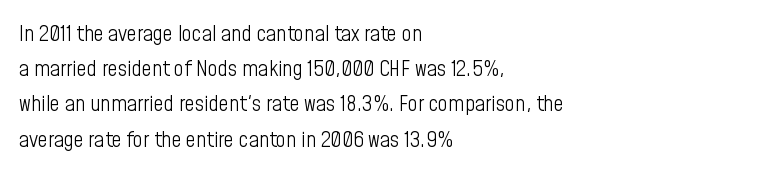
Q: Is the text bold? A: No.
Q: Is the text italic (slanted)? A: No, it is upright.
Q: Is the text underlined? A: No.
Q: How is the paragraph aligned? A: Left-aligned.
Q: Is the spacing between letters normal or unusually wide? A: Normal.
Q: Is the spacing between lines tight, normal or loose? A: Normal.
